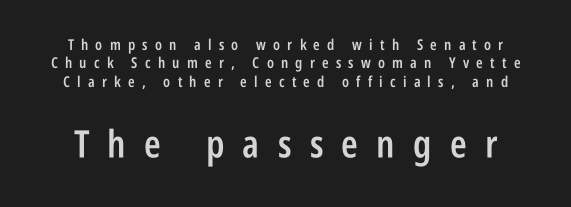
The image shows 38 px semibold, condensed sans-serif type, upright; set line spacing 1.22x, unusually wide letter spacing (+0.48 em), not underlined; the second (bottom) block is 2.53x larger; low stroke contrast and a large x-height.
